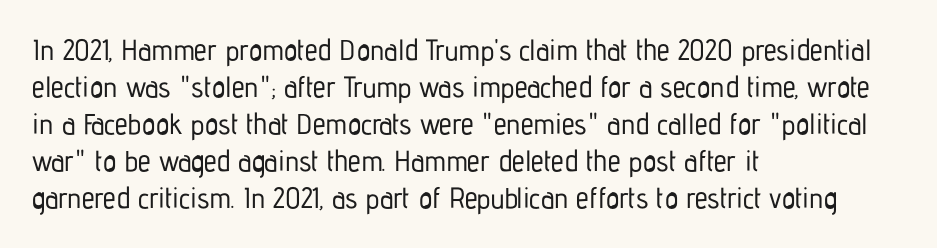
Q: Is the text italic (slanted)? A: No, it is upright.
Q: Is the typeface a serif or a sans-serif typeface? A: Sans-serif.
Q: Is the text underlined? A: No.
Q: How is the paragraph aligned? A: Left-aligned.
Q: Is the spacing between letters normal or unusually wide? A: Normal.
Q: Is the spacing between lines tight, normal or loose? A: Normal.
Q: Width (condensed, normal, or wide)? A: Condensed.
Q: Stroke contrast? A: Low.
Q: x-height? A: Medium.
Q: Monospaced? A: No.
